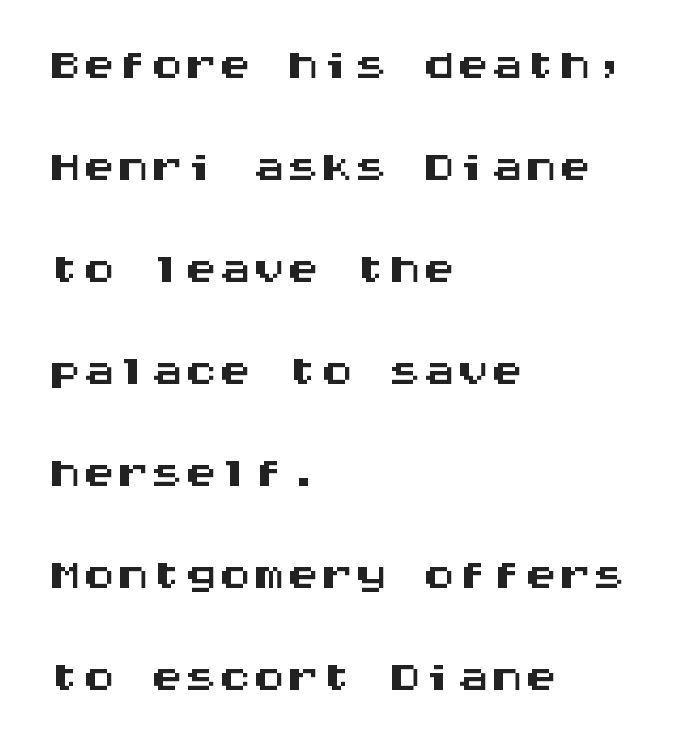
The image shows 68 px wide sans-serif type, upright, monospaced; set left-aligned, normal line spacing (1.5x), normal letter spacing, not underlined; medium stroke contrast and a large x-height.
